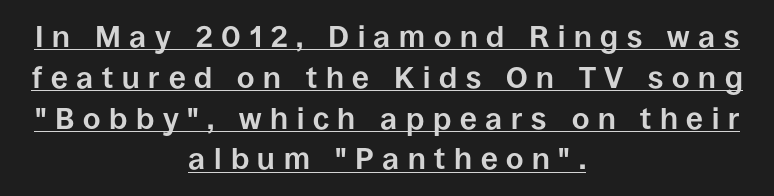
Is there much room between lines? A standard amount, neither cramped nor airy. Each word looks stretched out because of the extra space between its letters. Underline: present. The font family rendered here belongs to the sans-serif group.
